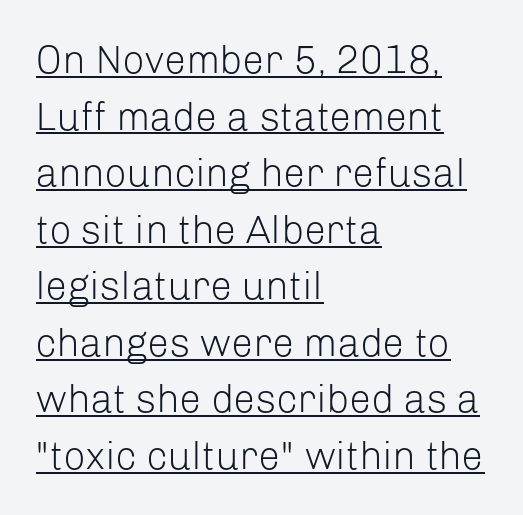
{"serif": "no", "italic": "no", "bold": "no", "weight": "light", "width": "normal", "stroke_contrast": "low", "x_height": "medium", "monospaced": "no", "underline": "yes", "align": "left", "line_spacing": "normal", "line_spacing_ratio": 1.45, "letter_spacing": "normal", "letter_spacing_em": 0.0, "glyph_px": 39}
